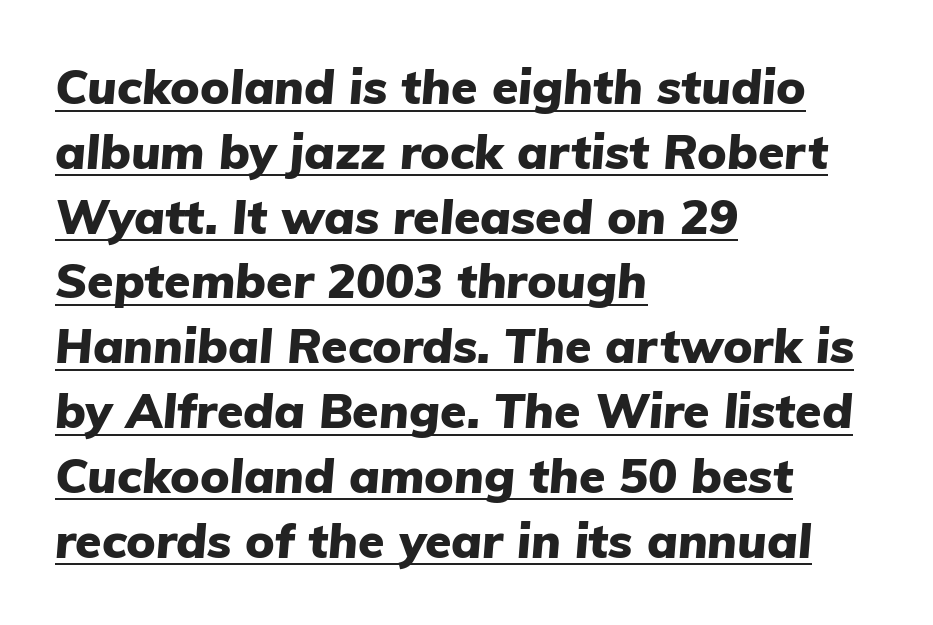
The image shows 48 px heavy type, italic (leaning right); set left-aligned, normal line spacing (1.35x), normal letter spacing, underlined; low stroke contrast and a medium x-height.
